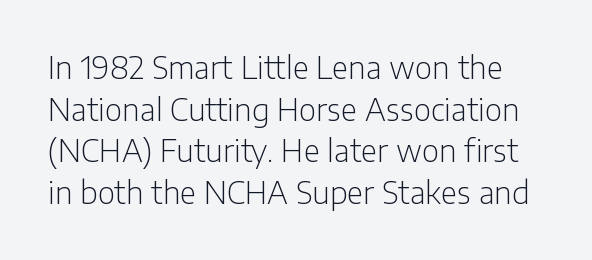
The image shows 30 px light sans-serif type, upright; set normal line spacing (1.39x), normal letter spacing, not underlined; low stroke contrast and a medium x-height.
